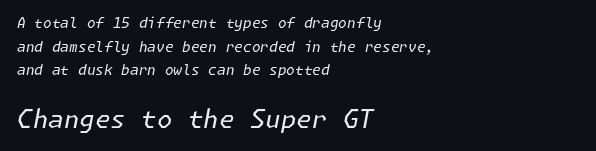
Q: Is the text bold? A: No.
Q: Is the text italic (slanted)? A: Yes, it leans right by about 11 degrees.
Q: Is the text underlined? A: No.
Q: How is the paragraph aligned? A: Left-aligned.
Q: Is the spacing between letters normal or unusually wide? A: Normal.
Q: Is the spacing between lines tight, normal or loose? A: Normal.
Q: Which block of text is set in a larger size, the first (top) or the second (bottom)? A: The second (bottom) one.
